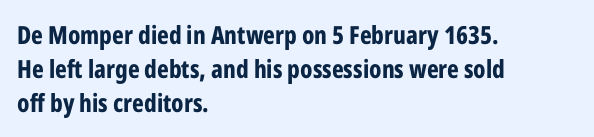
Just letters on the line, the space beneath them empty. No italicization has been applied; the sample stays upright. The rows are spaced the way most documents space them. The glyphs have the mass of a bold cut. Look at the tracking — it's just the regular setting, nothing added. Each line starts at the same left margin while the right side varies.
